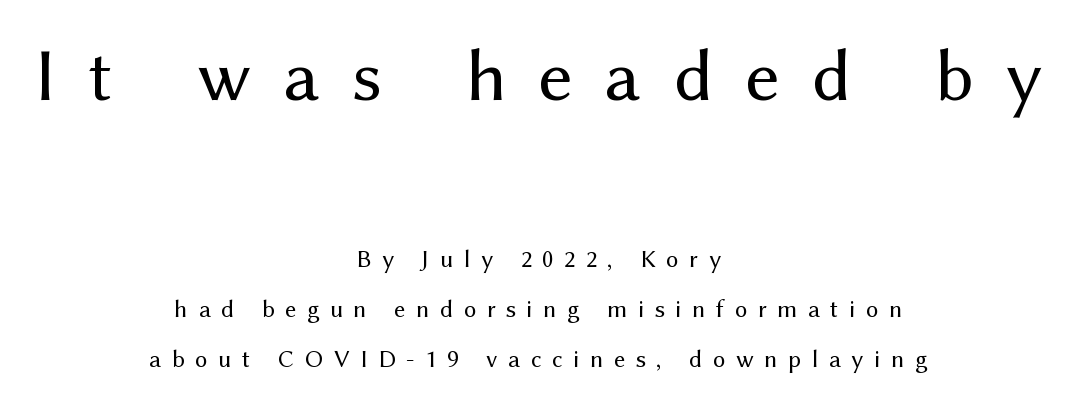
Q: Is the text bold? A: No.
Q: Is the text italic (slanted)? A: No, it is upright.
Q: Is the typeface a serif or a sans-serif typeface? A: Sans-serif.
Q: Is the text underlined? A: No.
Q: How is the paragraph aligned? A: Centered.
Q: Is the spacing between letters normal or unusually wide? A: Unusually wide.
Q: Is the spacing between lines tight, normal or loose? A: Loose.
Q: Which block of text is set in a larger size, the first (top) or the second (bottom)? A: The first (top) one.
Q: Width (condensed, normal, or wide)? A: Normal.
Q: Stroke contrast? A: Medium.
Q: x-height? A: Medium.
Q: Monospaced? A: No.
